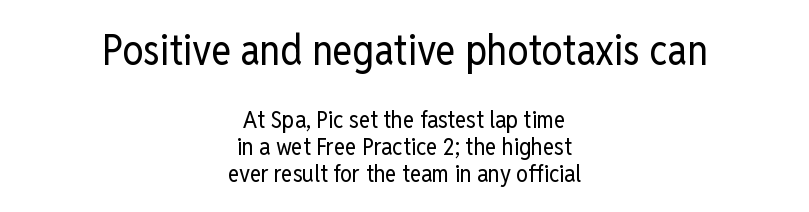
Q: Is the text bold? A: No.
Q: Is the text italic (slanted)? A: No, it is upright.
Q: Is the typeface a serif or a sans-serif typeface? A: Sans-serif.
Q: Is the text underlined? A: No.
Q: How is the paragraph aligned? A: Centered.
Q: Is the spacing between letters normal or unusually wide? A: Normal.
Q: Is the spacing between lines tight, normal or loose? A: Tight.
Q: Which block of text is set in a larger size, the first (top) or the second (bottom)? A: The first (top) one.
Q: Width (condensed, normal, or wide)? A: Condensed.
Q: Stroke contrast? A: Low.
Q: x-height? A: Medium.
Q: Monospaced? A: No.
